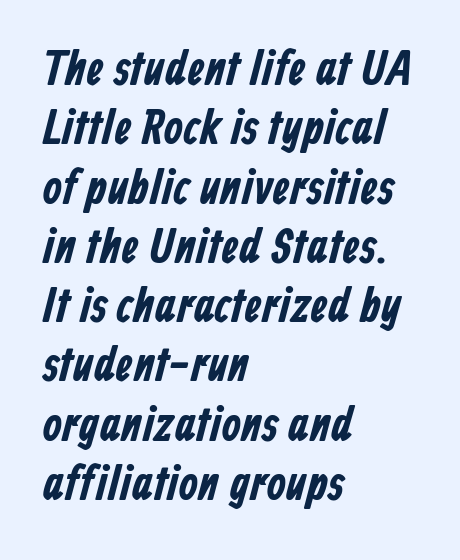
The lines are quadded left. Default kerning and tracking; the words read as compact shapes. Only glyphs here, with clear space below each row. Regarding serifs, this sample does without them. You could not count columns in this text — the font is proportionally spaced.
